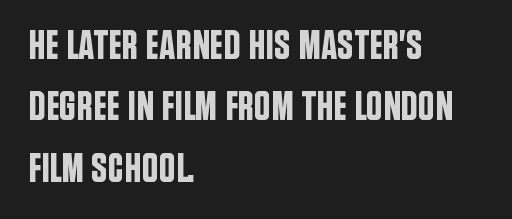
{"serif": "no", "italic": "no", "width": "condensed", "stroke_contrast": "low", "x_height": "large", "monospaced": "no", "underline": "no", "align": "left", "line_spacing": "normal", "line_spacing_ratio": 1.5, "letter_spacing": "normal", "letter_spacing_em": 0.0, "glyph_px": 41}
